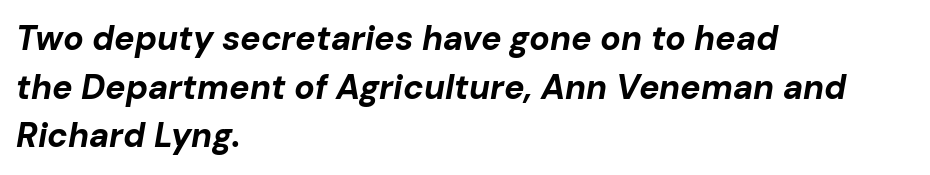
{"italic": "yes", "lean": "right", "slant_degrees": 10, "bold": "yes", "weight": "bold", "width": "normal", "stroke_contrast": "low", "x_height": "medium", "monospaced": "no", "underline": "no", "align": "left", "line_spacing": "normal", "line_spacing_ratio": 1.43, "letter_spacing": "normal", "letter_spacing_em": 0.0, "glyph_px": 34}
